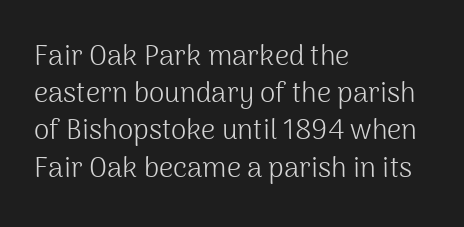
Q: Is the text bold? A: No.
Q: Is the text italic (slanted)? A: No, it is upright.
Q: Is the typeface a serif or a sans-serif typeface? A: Sans-serif.
Q: Is the text underlined? A: No.
Q: How is the paragraph aligned? A: Left-aligned.
Q: Is the spacing between letters normal or unusually wide? A: Normal.
Q: Is the spacing between lines tight, normal or loose? A: Normal.
Q: Width (condensed, normal, or wide)? A: Normal.
Q: Stroke contrast? A: Medium.
Q: x-height? A: Medium.
Q: Monospaced? A: No.
